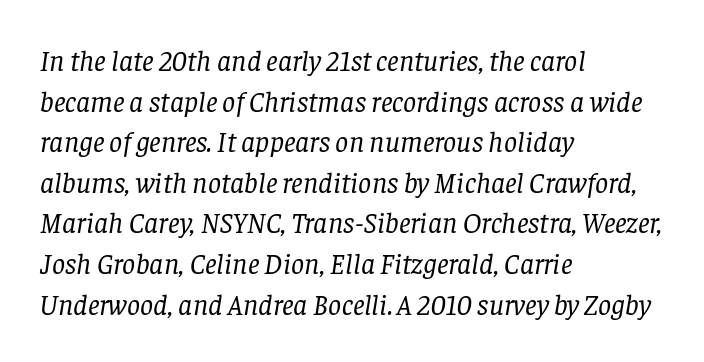
Q: Is the text bold? A: No.
Q: Is the text italic (slanted)? A: Yes, it leans right by about 8 degrees.
Q: Is the typeface a serif or a sans-serif typeface? A: Serif.
Q: Is the text underlined? A: No.
Q: How is the paragraph aligned? A: Left-aligned.
Q: Is the spacing between letters normal or unusually wide? A: Normal.
Q: Is the spacing between lines tight, normal or loose? A: Normal.
Q: Width (condensed, normal, or wide)? A: Normal.
Q: Stroke contrast? A: Low.
Q: x-height? A: Large.
Q: Monospaced? A: No.
